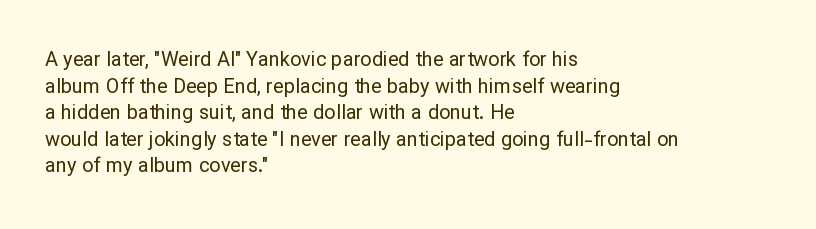
The image shows 20 px text type, upright; set left-aligned, normal line spacing (1.33x), normal letter spacing, not underlined.
